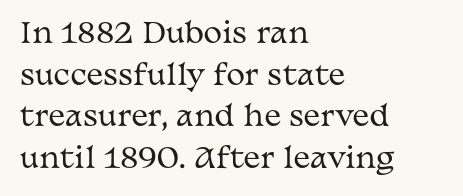
Classification — serif. How would I describe the line gaps? Plain and ordinary. Here the glyphs are tracked normally, forming tight word shapes. This is not heavy type; no bold has been used.
